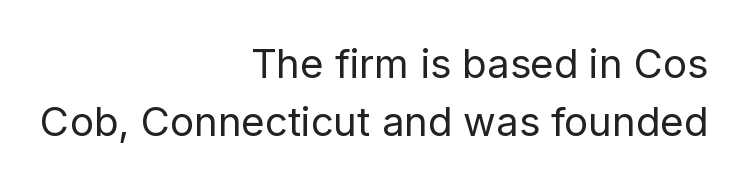
The image shows 40 px regular-weight sans-serif type, upright; set right-aligned, normal line spacing (1.44x), normal letter spacing, not underlined; low stroke contrast and a medium x-height.
